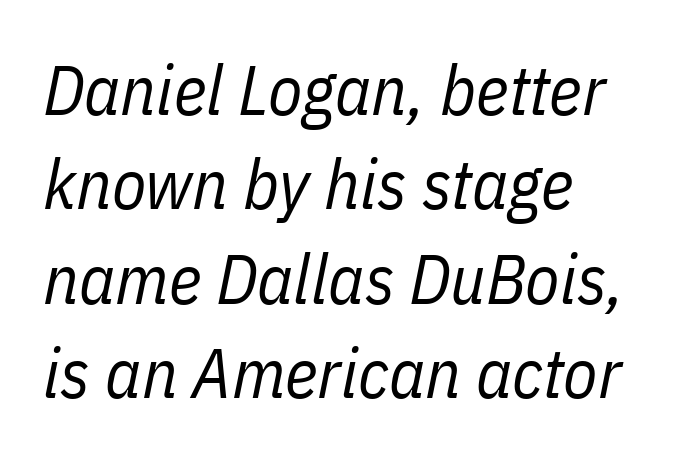
Q: Is the text bold? A: No.
Q: Is the text italic (slanted)? A: Yes, it leans right by about 11 degrees.
Q: Is the text underlined? A: No.
Q: How is the paragraph aligned? A: Left-aligned.
Q: Is the spacing between letters normal or unusually wide? A: Normal.
Q: Is the spacing between lines tight, normal or loose? A: Normal.
Q: Width (condensed, normal, or wide)? A: Condensed.
Q: Stroke contrast? A: Low.
Q: x-height? A: Medium.
Q: Monospaced? A: No.
